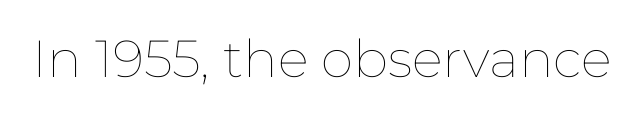
Q: Is the text bold? A: No.
Q: Is the text italic (slanted)? A: No, it is upright.
Q: Is the text underlined? A: No.
Q: Is the spacing between letters normal or unusually wide? A: Normal.
Q: Width (condensed, normal, or wide)? A: Normal.
Q: Stroke contrast? A: Low.
Q: x-height? A: Medium.
Q: Monospaced? A: No.
